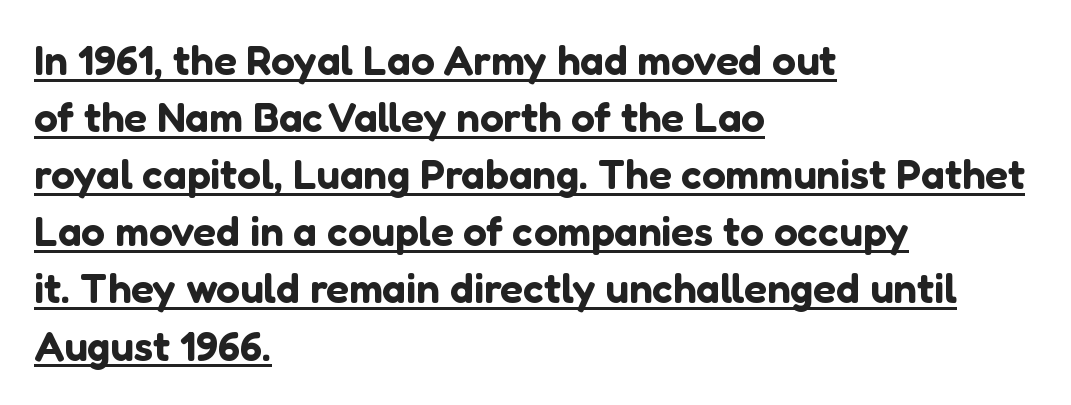
The image shows 42 px sans-serif type, upright; set left-aligned, normal line spacing (1.36x), normal letter spacing, underlined; low stroke contrast and a medium x-height.
